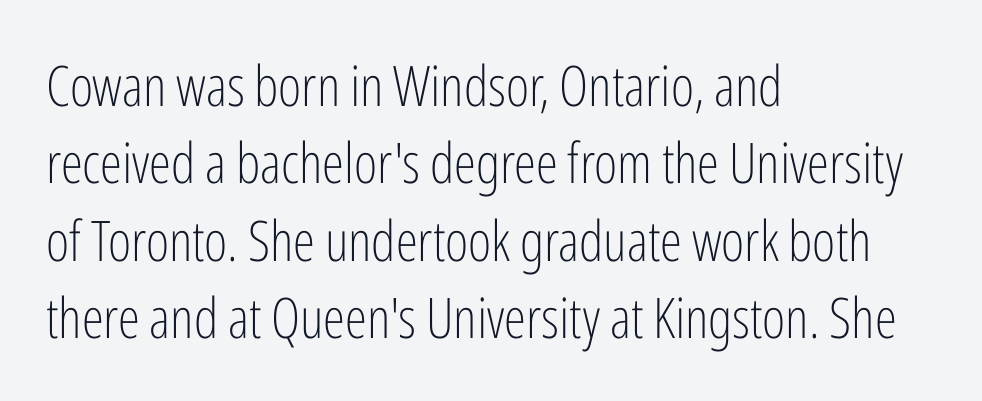
{"serif": "no", "italic": "no", "bold": "no", "weight": "light", "width": "condensed", "stroke_contrast": "low", "x_height": "medium", "monospaced": "no", "underline": "no", "align": "left", "line_spacing": "normal", "line_spacing_ratio": 1.38, "letter_spacing": "normal", "letter_spacing_em": 0.0, "glyph_px": 56}
